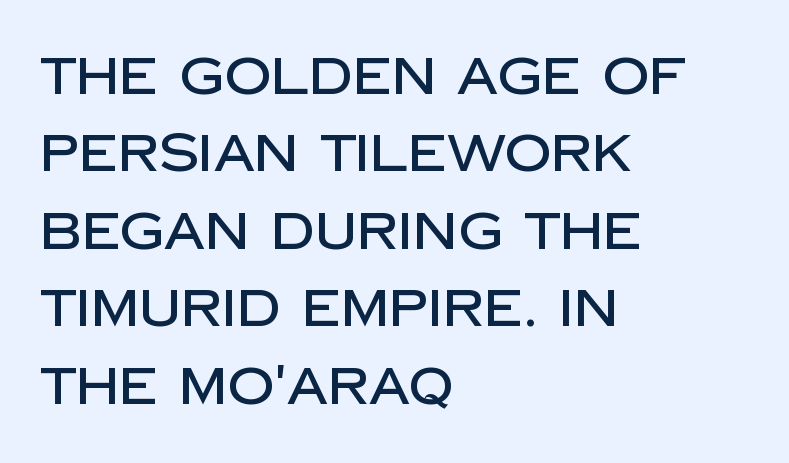
The image shows 52 px sans-serif type, upright; set left-aligned, normal line spacing (1.49x), normal letter spacing, not underlined; low stroke contrast and a large x-height.
